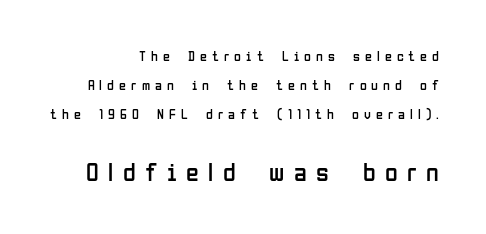
{"italic": "no", "bold": "no", "underline": "no", "align": "right", "line_spacing": "loose", "line_spacing_ratio": 2.07, "letter_spacing": "wide", "letter_spacing_em": 0.36, "larger_block": "second", "size_ratio": 1.86, "glyph_px": 26}
